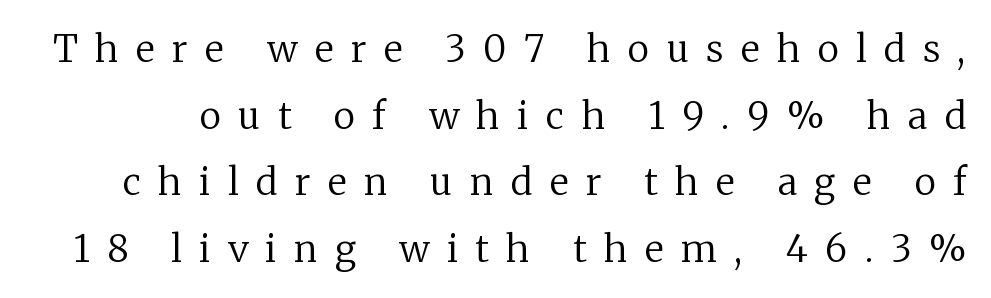
Type style note: has serifs. The rendering uses natural spacing where letterforms have individual widths. Descenders hang freely into open space. On a weight scale, this lands at 450 or below.
